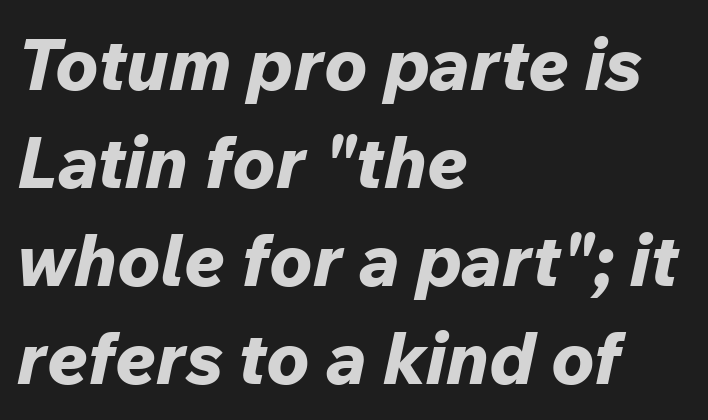
{"italic": "yes", "lean": "right", "slant_degrees": 12, "bold": "yes", "weight": "bold", "width": "normal", "stroke_contrast": "low", "x_height": "medium", "monospaced": "no", "underline": "no", "align": "left", "line_spacing": "normal", "line_spacing_ratio": 1.36, "letter_spacing": "normal", "letter_spacing_em": 0.0, "glyph_px": 72}
